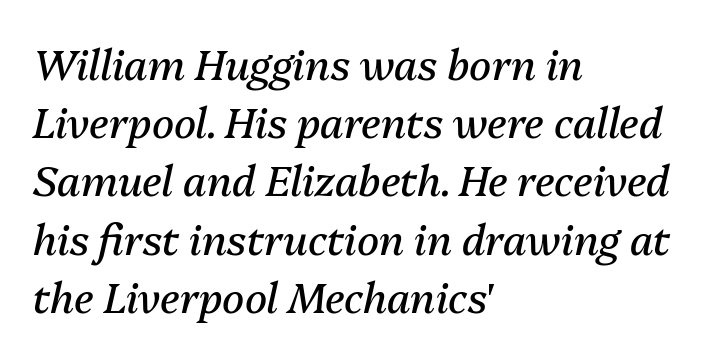
Q: Is the text bold? A: No.
Q: Is the text italic (slanted)? A: Yes, it leans right by about 13 degrees.
Q: Is the text underlined? A: No.
Q: How is the paragraph aligned? A: Left-aligned.
Q: Is the spacing between letters normal or unusually wide? A: Normal.
Q: Is the spacing between lines tight, normal or loose? A: Normal.
Q: Width (condensed, normal, or wide)? A: Normal.
Q: Stroke contrast? A: Medium.
Q: x-height? A: Medium.
Q: Monospaced? A: No.
